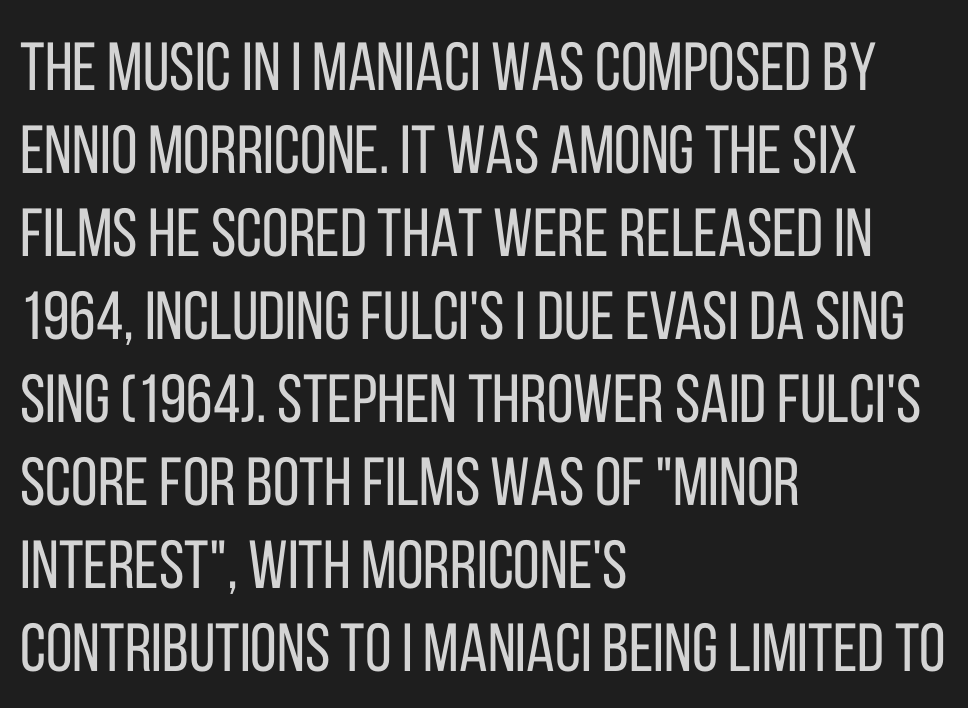
{"serif": "no", "italic": "no", "bold": "no", "weight": "regular", "width": "condensed", "stroke_contrast": "low", "x_height": "large", "monospaced": "no", "underline": "no", "align": "left", "line_spacing_ratio": 1.22, "letter_spacing": "normal", "letter_spacing_em": 0.0, "glyph_px": 68}
